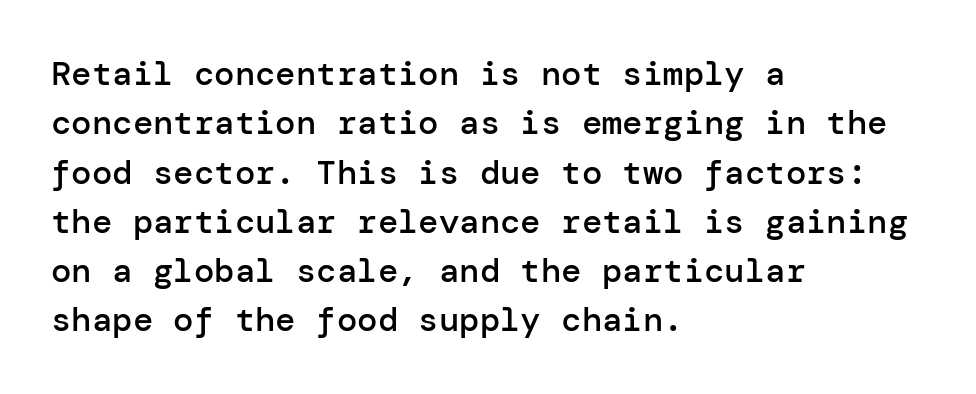
The image shows 34 px semibold sans-serif type, upright; set left-aligned, normal line spacing (1.45x), normal letter spacing, not underlined; low stroke contrast and a medium x-height.
